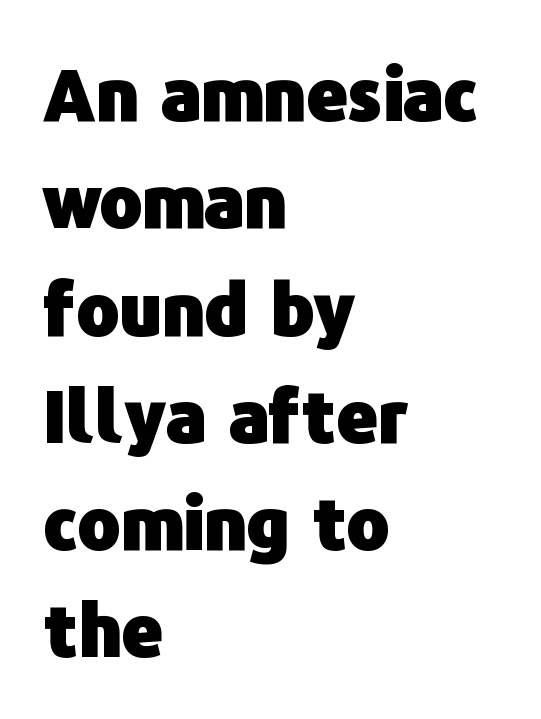
{"serif": "no", "italic": "no", "bold": "yes", "weight": "heavy", "width": "normal", "stroke_contrast": "low", "x_height": "medium", "monospaced": "no", "underline": "no", "align": "left", "line_spacing": "normal", "line_spacing_ratio": 1.49, "letter_spacing": "normal", "letter_spacing_em": 0.0, "glyph_px": 72}
